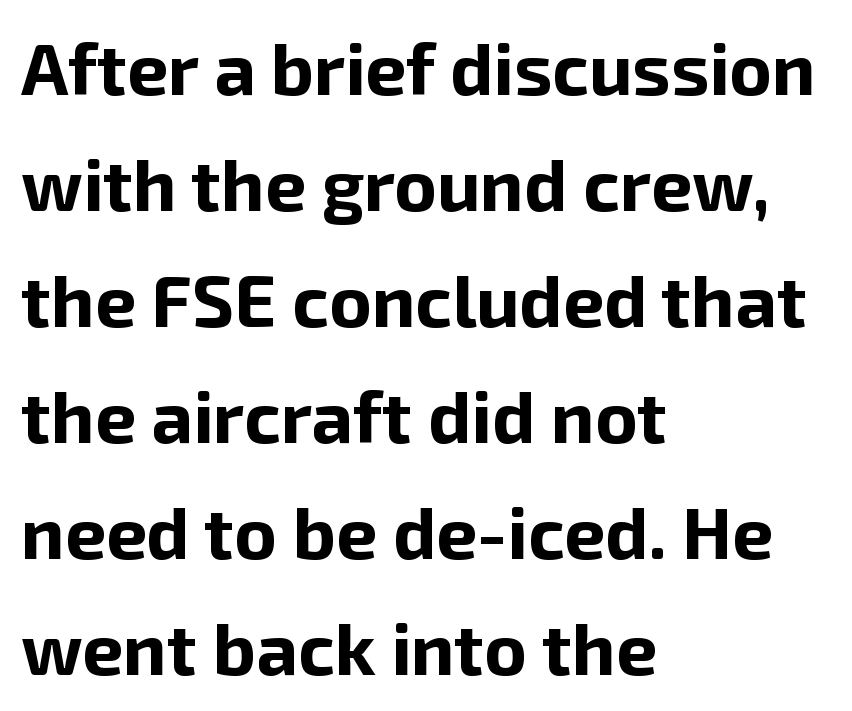
Q: Is the text bold? A: Yes.
Q: Is the text italic (slanted)? A: No, it is upright.
Q: Is the typeface a serif or a sans-serif typeface? A: Sans-serif.
Q: Is the text underlined? A: No.
Q: How is the paragraph aligned? A: Left-aligned.
Q: Is the spacing between letters normal or unusually wide? A: Normal.
Q: Is the spacing between lines tight, normal or loose? A: Normal.
Q: Width (condensed, normal, or wide)? A: Normal.
Q: Stroke contrast? A: Low.
Q: x-height? A: Medium.
Q: Monospaced? A: No.
